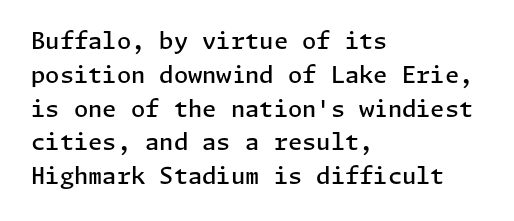
Upright lettering throughout. Reading down the block, your eye returns to a fixed left position each line. Strokes here are thickened, but only to semibold level. Evenly set lines give the paragraph a standard silhouette. Standard letterfit; no display-style spreading of the glyphs. Clear beneath every line of the passage.
